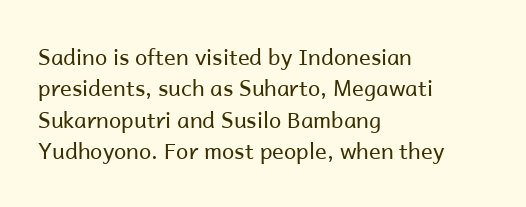
{"italic": "no", "bold": "no", "underline": "no", "align": "left", "line_spacing": "normal", "line_spacing_ratio": 1.43, "letter_spacing": "normal", "letter_spacing_em": 0.0, "glyph_px": 22}
